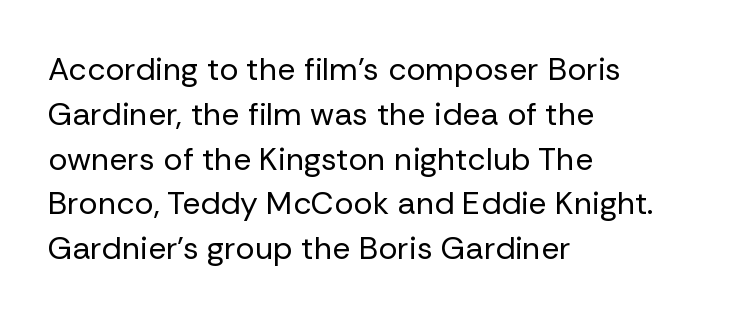
{"serif": "no", "italic": "no", "bold": "no", "weight": "regular", "width": "normal", "stroke_contrast": "low", "x_height": "medium", "monospaced": "no", "underline": "no", "align": "left", "line_spacing": "normal", "line_spacing_ratio": 1.4, "letter_spacing": "normal", "letter_spacing_em": 0.0, "glyph_px": 32}
